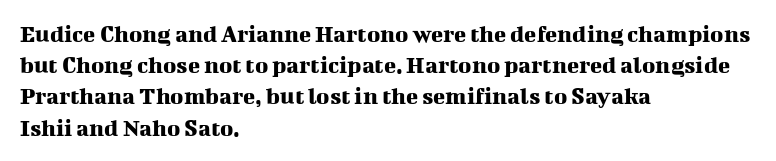
The image shows 25 px text type, upright; set left-aligned, normal line spacing (1.25x), normal letter spacing, not underlined.
